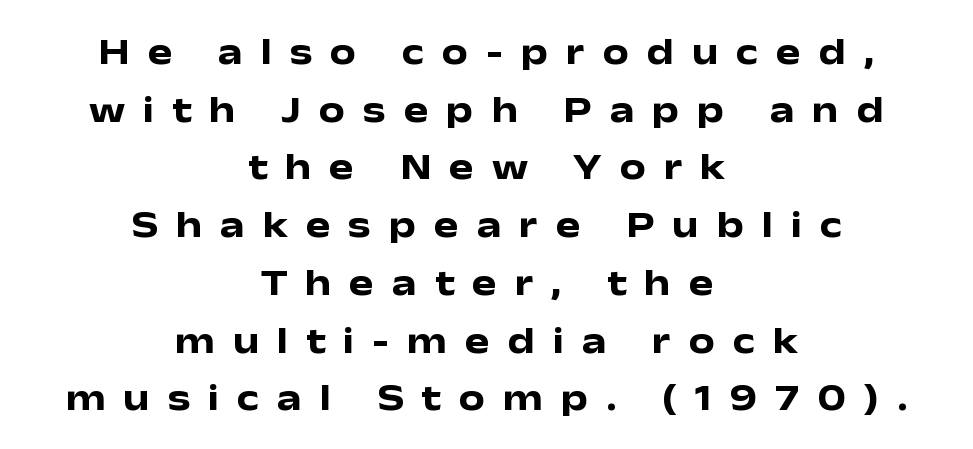
Q: Is the text bold? A: Yes.
Q: Is the text italic (slanted)? A: No, it is upright.
Q: Is the typeface a serif or a sans-serif typeface? A: Sans-serif.
Q: Is the text underlined? A: No.
Q: How is the paragraph aligned? A: Centered.
Q: Is the spacing between letters normal or unusually wide? A: Unusually wide.
Q: Is the spacing between lines tight, normal or loose? A: Normal.
Q: Width (condensed, normal, or wide)? A: Wide.
Q: Stroke contrast? A: Low.
Q: x-height? A: Medium.
Q: Monospaced? A: No.
